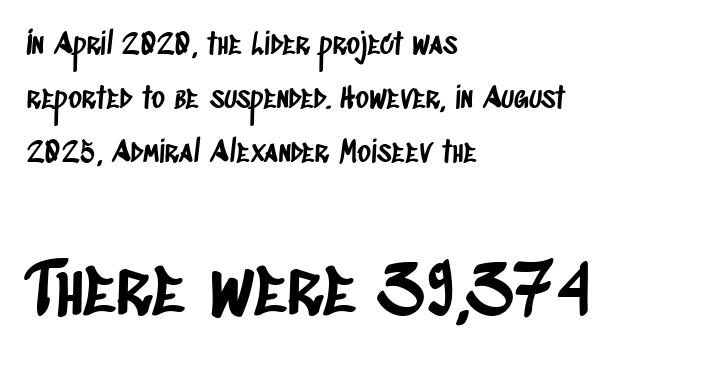
The image shows 73 px condensed sans-serif type; set left-aligned, line spacing 1.87x, normal letter spacing, not underlined; the second (bottom) block is 2.52x larger; low stroke contrast and a large x-height.
